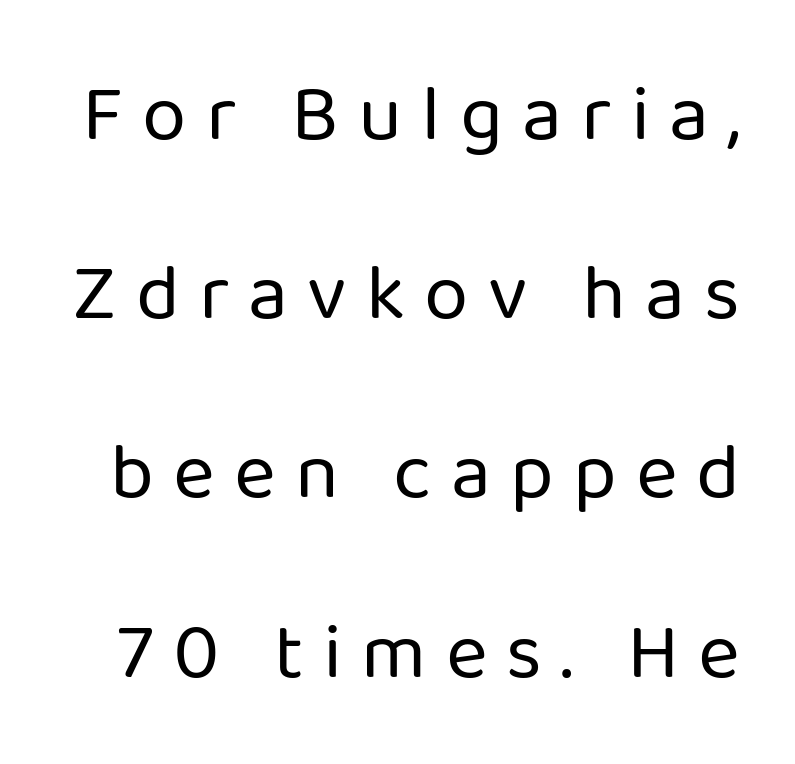
Check under the words: just untouched page. No chunkiness to these letters — they're not bold. When letters stand straight like this, we call the style roman or upright. Each letter's strokes conclude bluntly, with no projecting serifs. Note the varied advance widths — an 'i' is clearly narrower than an 'm'.
